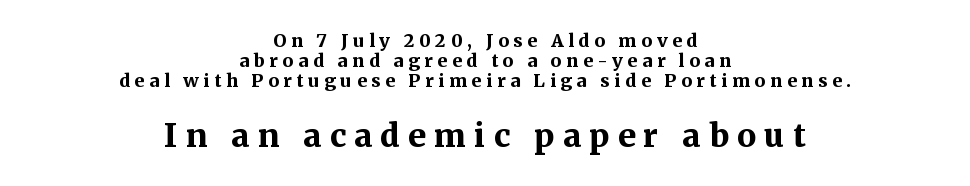
The image shows 32 px bold serif type, upright; set centered, tight line spacing (1.12x), unusually wide letter spacing (+0.26 em), not underlined; the second (bottom) block is 1.78x larger; medium stroke contrast and a medium x-height.
